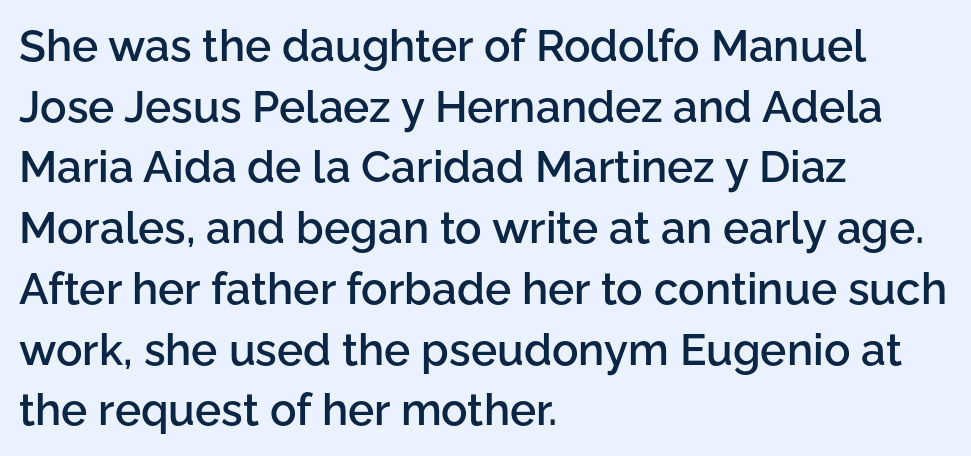
The image shows 44 px semibold sans-serif type, upright; set left-aligned, normal line spacing (1.38x), normal letter spacing, not underlined; low stroke contrast and a medium x-height.
